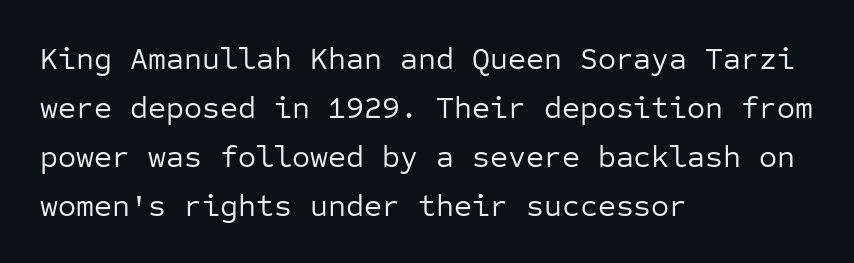
The image shows 31 px regular-weight sans-serif type, upright, monospaced; set left-aligned, normal line spacing (1.58x), normal letter spacing, not underlined; low stroke contrast and a medium x-height.
